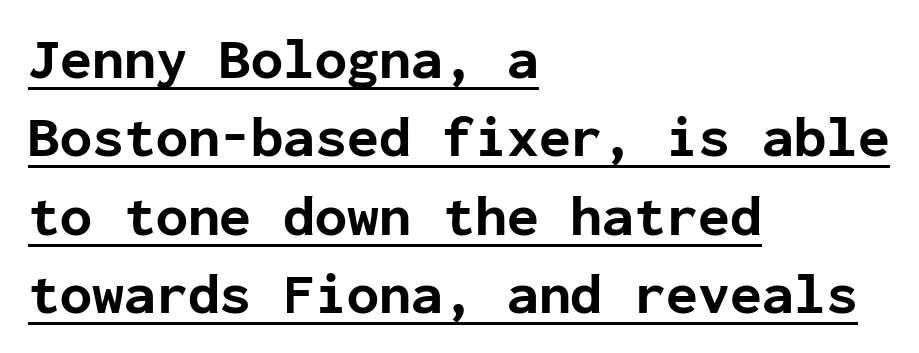
Q: Is the text bold? A: Yes.
Q: Is the text italic (slanted)? A: No, it is upright.
Q: Is the typeface a serif or a sans-serif typeface? A: Sans-serif.
Q: Is the text underlined? A: Yes.
Q: How is the paragraph aligned? A: Left-aligned.
Q: Is the spacing between letters normal or unusually wide? A: Normal.
Q: Is the spacing between lines tight, normal or loose? A: Normal.
Q: Width (condensed, normal, or wide)? A: Normal.
Q: Stroke contrast? A: Low.
Q: x-height? A: Medium.
Q: Monospaced? A: Yes.
